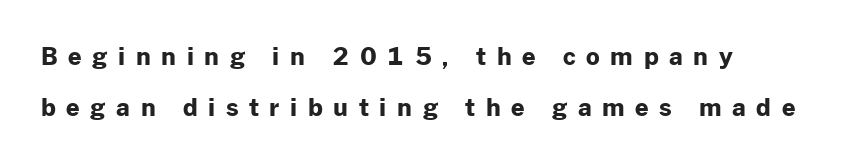
The image shows 24 px bold type, upright; set left-aligned, loose line spacing (2.11x), unusually wide letter spacing (+0.44 em), not underlined.
